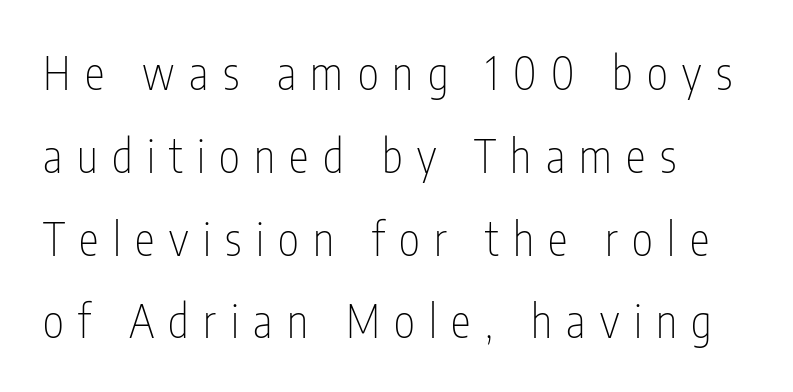
{"serif": "no", "italic": "no", "bold": "no", "weight": "thin", "width": "condensed", "stroke_contrast": "low", "x_height": "medium", "monospaced": "no", "underline": "no", "align": "left", "line_spacing_ratio": 1.84, "letter_spacing": "wide", "letter_spacing_em": 0.32, "glyph_px": 45}
